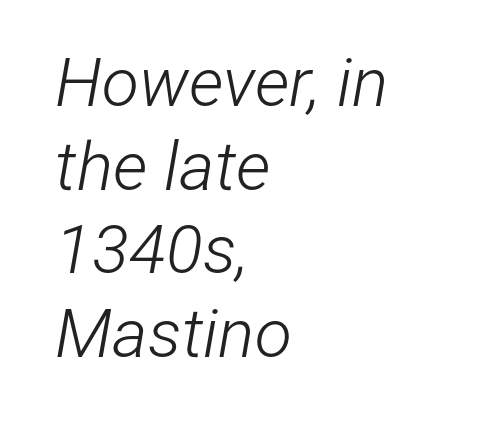
The image shows 68 px light, condensed type, italic (leaning right); set left-aligned, line spacing 1.23x, normal letter spacing, not underlined; low stroke contrast and a medium x-height.
